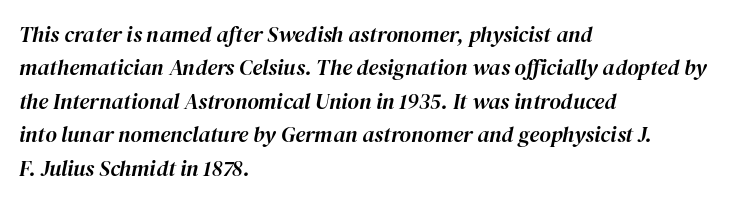
Q: Is the text italic (slanted)? A: Yes, it leans right by about 12 degrees.
Q: Is the text underlined? A: No.
Q: How is the paragraph aligned? A: Left-aligned.
Q: Is the spacing between letters normal or unusually wide? A: Normal.
Q: Is the spacing between lines tight, normal or loose? A: Normal.
